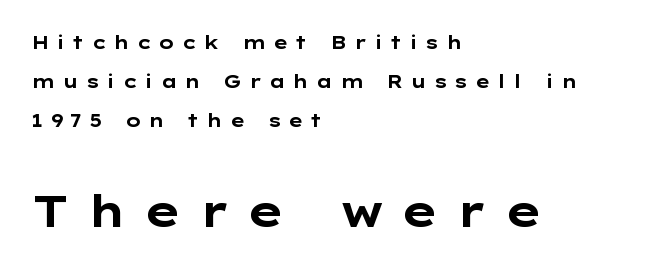
Style check: upright. The baseline area is clear. Size contrast runs from small at the top to large at the bottom. The tracking reads as deliberately expanded to a designer's eye. Type style note: lacks serifs.
